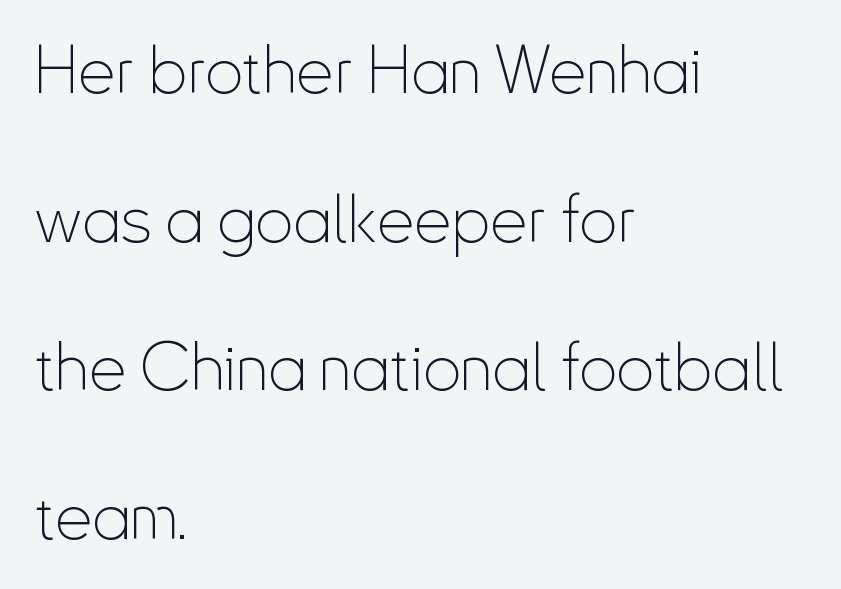
{"serif": "no", "italic": "no", "bold": "no", "weight": "thin", "width": "condensed", "stroke_contrast": "low", "x_height": "small", "monospaced": "no", "underline": "no", "align": "left", "line_spacing": "loose", "line_spacing_ratio": 2.22, "letter_spacing": "normal", "letter_spacing_em": 0.0, "glyph_px": 67}
